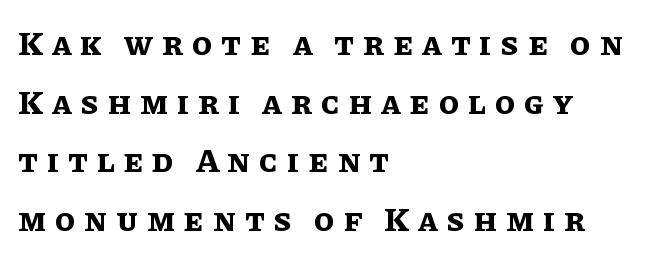
Q: Is the text bold? A: Yes.
Q: Is the text italic (slanted)? A: No, it is upright.
Q: Is the text underlined? A: No.
Q: How is the paragraph aligned? A: Left-aligned.
Q: Is the spacing between letters normal or unusually wide? A: Unusually wide.
Q: Width (condensed, normal, or wide)? A: Normal.
Q: Stroke contrast? A: Low.
Q: x-height? A: Large.
Q: Monospaced? A: No.
